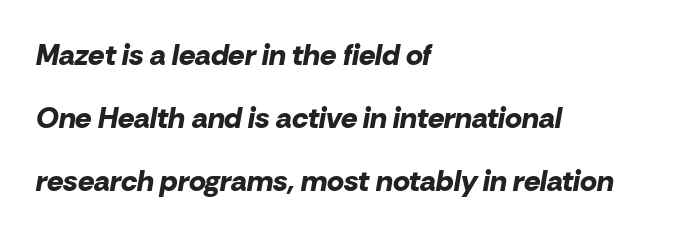
{"italic": "yes", "lean": "right", "slant_degrees": 10, "bold": "yes", "weight": "bold", "width": "normal", "stroke_contrast": "low", "x_height": "medium", "monospaced": "no", "underline": "no", "align": "left", "line_spacing": "loose", "line_spacing_ratio": 2.18, "letter_spacing": "normal", "letter_spacing_em": 0.0, "glyph_px": 29}
